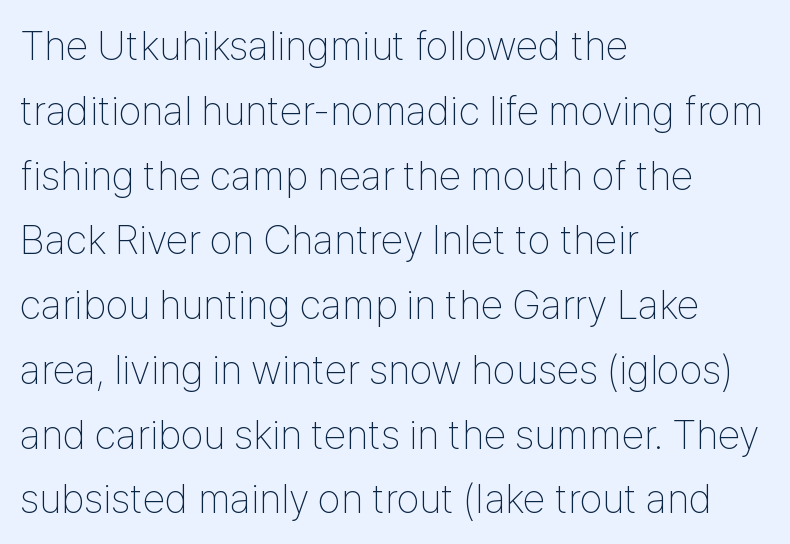
{"serif": "no", "italic": "no", "bold": "no", "weight": "thin", "width": "condensed", "stroke_contrast": "low", "x_height": "medium", "monospaced": "no", "underline": "no", "align": "left", "line_spacing": "normal", "line_spacing_ratio": 1.58, "letter_spacing": "normal", "letter_spacing_em": 0.0, "glyph_px": 41}
